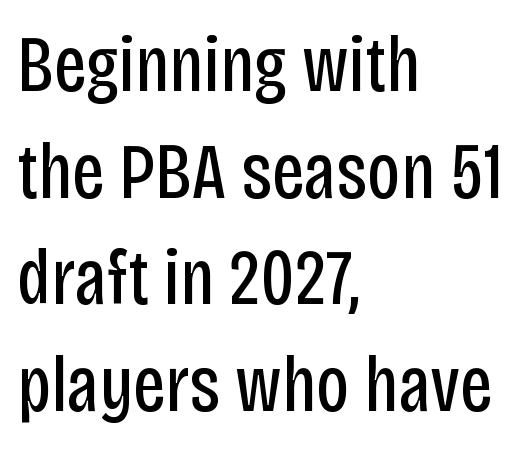
{"serif": "no", "italic": "no", "bold": "no", "weight": "regular", "width": "condensed", "stroke_contrast": "low", "x_height": "large", "monospaced": "no", "underline": "no", "align": "left", "line_spacing": "normal", "line_spacing_ratio": 1.35, "letter_spacing": "normal", "letter_spacing_em": 0.0, "glyph_px": 79}
